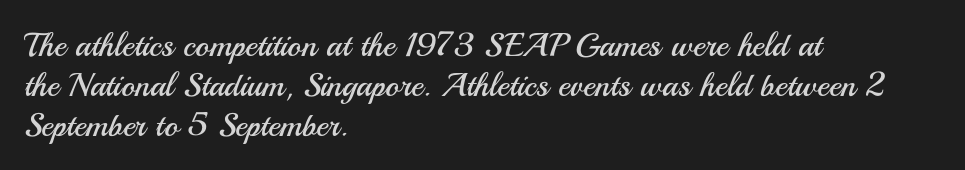
{"serif": "no", "bold": "no", "weight": "regular", "width": "normal", "stroke_contrast": "medium", "x_height": "small", "monospaced": "no", "underline": "no", "align": "left", "line_spacing_ratio": 1.21, "letter_spacing": "normal", "letter_spacing_em": 0.0, "glyph_px": 33}
